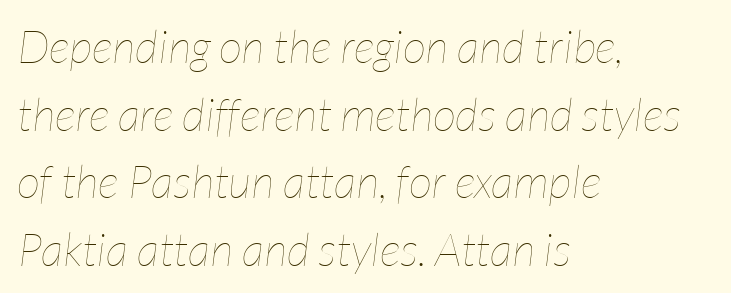
The image shows 46 px thin, condensed type, italic (leaning right); set left-aligned, normal line spacing (1.47x), normal letter spacing, not underlined; low stroke contrast and a medium x-height.
